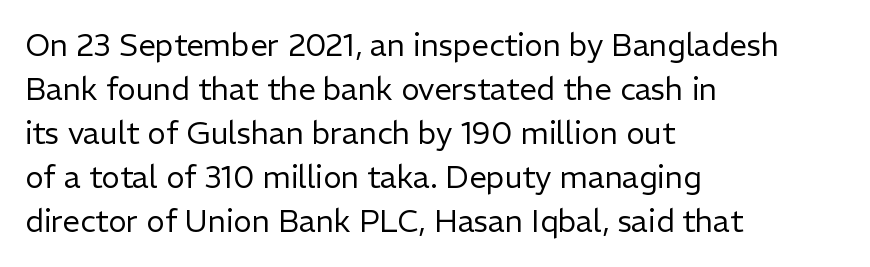
The image shows 31 px regular-weight sans-serif type, upright; set left-aligned, normal line spacing (1.42x), normal letter spacing, not underlined; low stroke contrast and a medium x-height.
